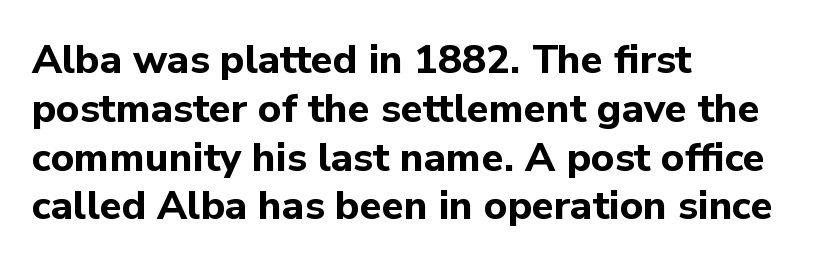
I'd call this a sans setting — the letters go barefoot. No italicization has been applied; the sample stays upright. A typesetter would call this proportional, since set widths differ per character. These lines stack with their left ends in a neat column. On the weight axis this lands at bold, roughly 700. Bare-footed words on every line.
